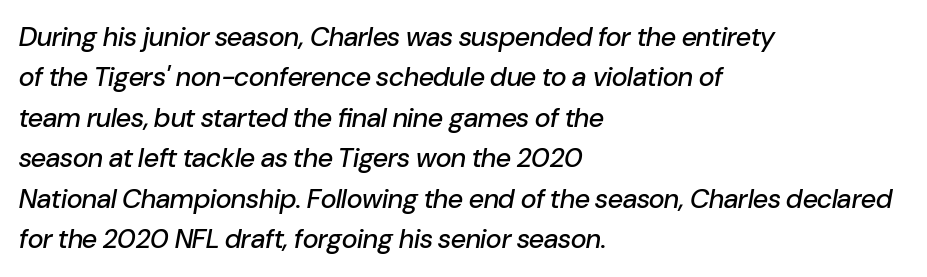
Q: Is the text italic (slanted)? A: Yes, it leans right by about 10 degrees.
Q: Is the text underlined? A: No.
Q: How is the paragraph aligned? A: Left-aligned.
Q: Is the spacing between letters normal or unusually wide? A: Normal.
Q: Is the spacing between lines tight, normal or loose? A: Normal.
